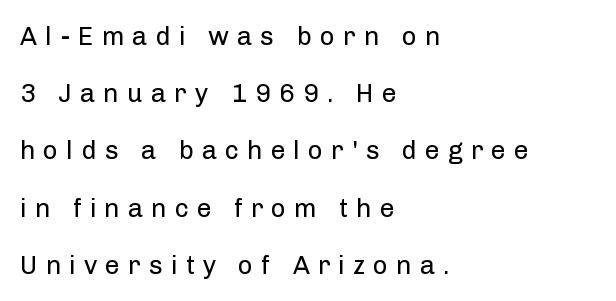
Q: Is the text bold? A: No.
Q: Is the text italic (slanted)? A: No, it is upright.
Q: Is the text underlined? A: No.
Q: How is the paragraph aligned? A: Left-aligned.
Q: Is the spacing between letters normal or unusually wide? A: Unusually wide.
Q: Is the spacing between lines tight, normal or loose? A: Loose.
